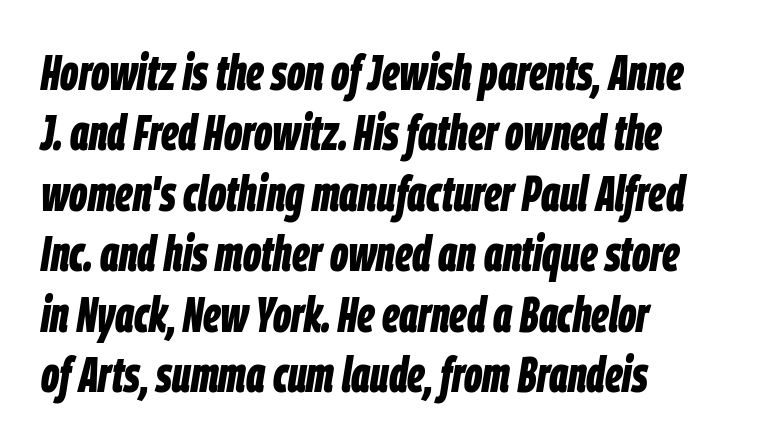
The image shows 50 px bold, condensed type, italic (leaning right); set left-aligned, line spacing 1.21x, normal letter spacing, not underlined; low stroke contrast and a large x-height.
